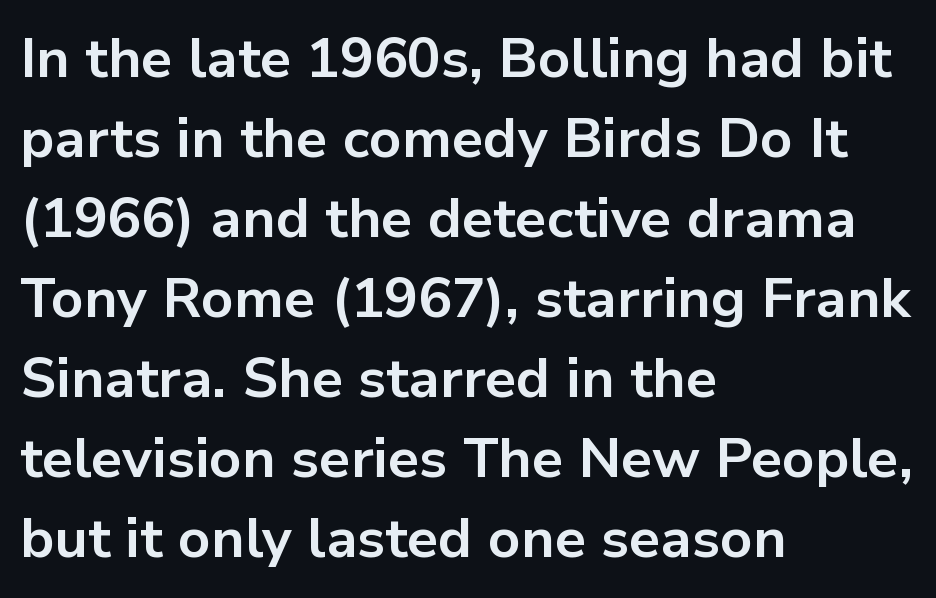
The image shows 56 px bold sans-serif type, upright; set left-aligned, normal line spacing (1.43x), normal letter spacing, not underlined; low stroke contrast and a medium x-height.
